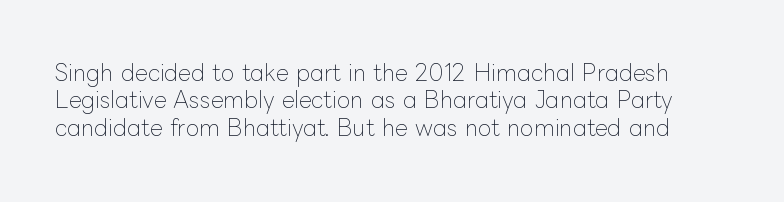
The image shows 22 px text type, upright; set line spacing 1.24x, normal letter spacing, not underlined.
